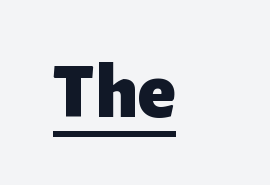
Note the varied advance widths — an 'i' is clearly narrower than an 'm'. You could call the tracking neutral — neither tight nor loose. The string is rendered with underlining switched on. The axis of the letterforms is exactly vertical. Teacher's note: observe the even left margin — that is flush-left alignment. Letterform terminals end flat and unadorned throughout the passage.
